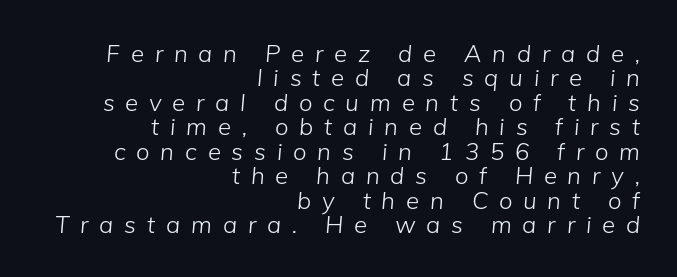
This sample uses expanded letter spacing, leaving extra air between glyphs. A bare baseline throughout the passage. Reading down the block, your eye finds every line finishing at a fixed right position. Stems here are at most as thick as an everyday book face. This sample trades vertical openness for compactness between lines.
